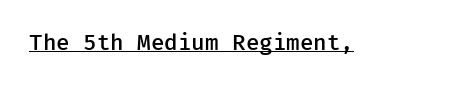
The image shows 22 px text type, upright; set normal letter spacing, underlined.
